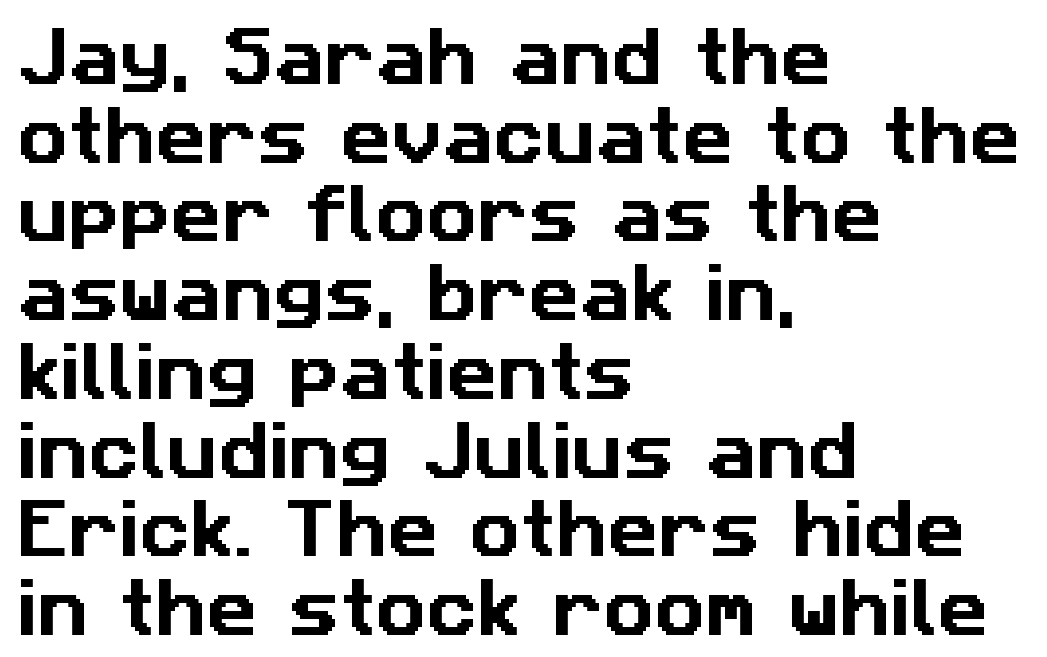
The passage shown is typed in a proportional face where columns would drift. No word sits above an underline. Font category for this specimen: sans-serif. Students, note that the glyphs here touch the page at normal intervals. Every row of glyphs begins at an identical x-position on the left.
